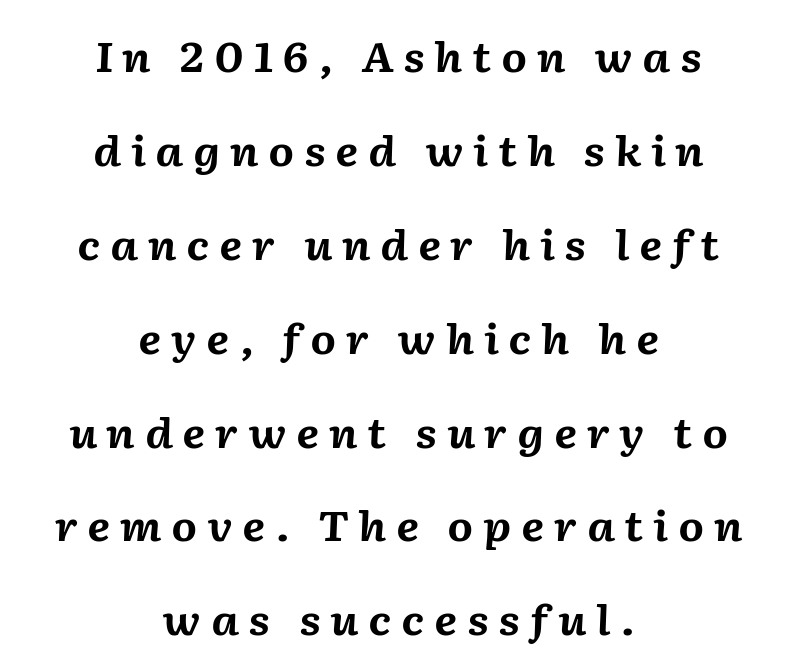
{"italic": "yes", "lean": "right", "slant_degrees": 2, "bold": "yes", "weight": "bold", "width": "normal", "stroke_contrast": "medium", "x_height": "medium", "monospaced": "no", "underline": "no", "align": "center", "line_spacing": "loose", "line_spacing_ratio": 2.29, "letter_spacing": "wide", "letter_spacing_em": 0.23, "glyph_px": 41}
